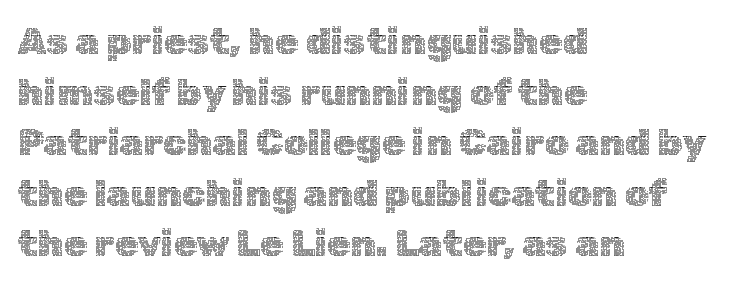
Q: Is the text bold? A: No.
Q: Is the text italic (slanted)? A: No, it is upright.
Q: Is the text underlined? A: No.
Q: How is the paragraph aligned? A: Left-aligned.
Q: Is the spacing between letters normal or unusually wide? A: Normal.
Q: Is the spacing between lines tight, normal or loose? A: Normal.
Q: Width (condensed, normal, or wide)? A: Normal.
Q: x-height? A: Medium.
Q: Monospaced? A: No.
